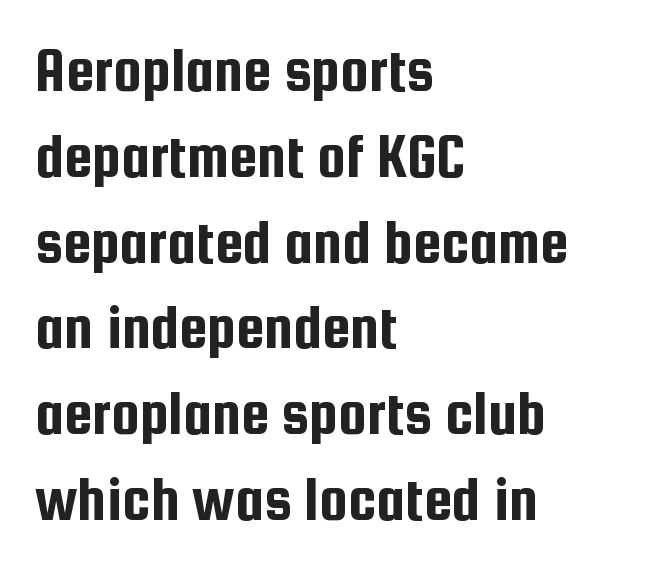
These lines stack with their left ends in a neat column. The lettering stays uniformly vertical, giving the passage a roman look. Unlike a traditional serif, this face leaves its strokes unadorned. Tracking here is standard; glyphs follow each other at the usual distance. Think of a printed novel: that variable character pitch is what you see here. Unmarked baselines from the first word to the last.
